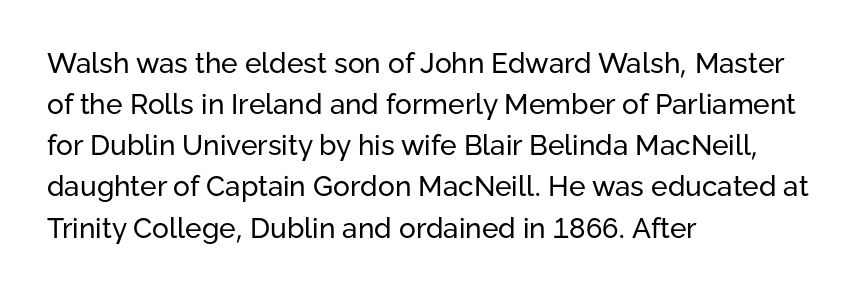
The rag falls on the right side of this text block. Letters rest on an invisible, unmarked baseline. This is roman type, the default non-slanted kind. Compared with typical body copy, the letter spacing here is the same.
